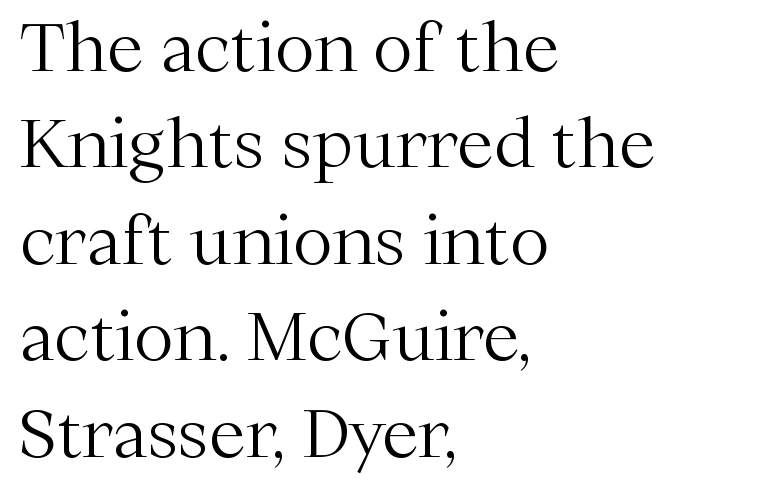
The image shows 67 px light serif type, upright; set left-aligned, normal line spacing (1.44x), normal letter spacing, not underlined; medium stroke contrast and a medium x-height.
